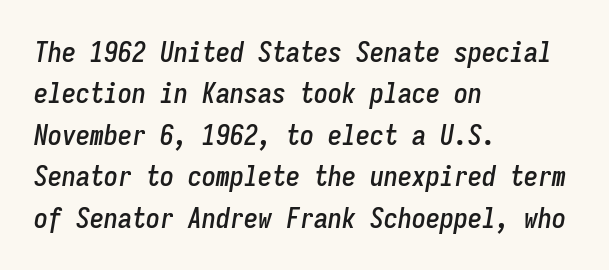
Q: Is the text italic (slanted)? A: Yes, it leans right by about 9 degrees.
Q: Is the text underlined? A: No.
Q: How is the paragraph aligned? A: Left-aligned.
Q: Is the spacing between letters normal or unusually wide? A: Normal.
Q: Is the spacing between lines tight, normal or loose? A: Normal.
Q: Width (condensed, normal, or wide)? A: Condensed.
Q: Stroke contrast? A: Low.
Q: x-height? A: Medium.
Q: Monospaced? A: Yes.
